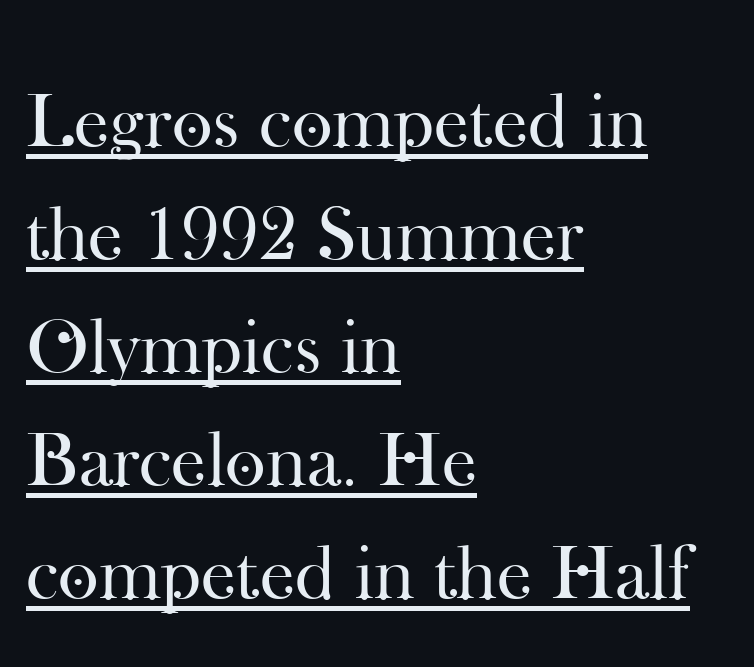
Q: Is the text bold? A: No.
Q: Is the text italic (slanted)? A: No, it is upright.
Q: Is the typeface a serif or a sans-serif typeface? A: Serif.
Q: Is the text underlined? A: Yes.
Q: How is the paragraph aligned? A: Left-aligned.
Q: Is the spacing between letters normal or unusually wide? A: Normal.
Q: Is the spacing between lines tight, normal or loose? A: Normal.
Q: Width (condensed, normal, or wide)? A: Normal.
Q: Stroke contrast? A: High.
Q: x-height? A: Small.
Q: Monospaced? A: No.
